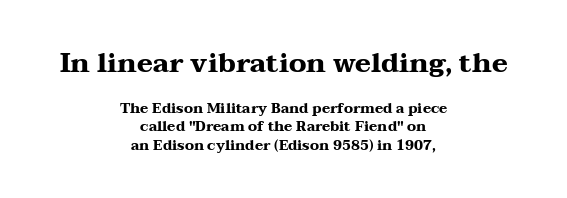
Q: Is the text bold? A: Yes.
Q: Is the text italic (slanted)? A: No, it is upright.
Q: Is the text underlined? A: No.
Q: How is the paragraph aligned? A: Centered.
Q: Is the spacing between letters normal or unusually wide? A: Normal.
Q: Is the spacing between lines tight, normal or loose? A: Normal.
Q: Which block of text is set in a larger size, the first (top) or the second (bottom)? A: The first (top) one.
